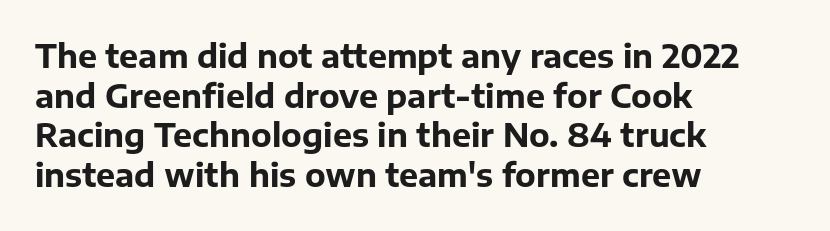
{"serif": "no", "italic": "no", "bold": "yes", "weight": "bold", "width": "normal", "stroke_contrast": "low", "x_height": "medium", "monospaced": "no", "underline": "no", "align": "left", "line_spacing_ratio": 1.24, "letter_spacing": "normal", "letter_spacing_em": 0.0, "glyph_px": 32}
